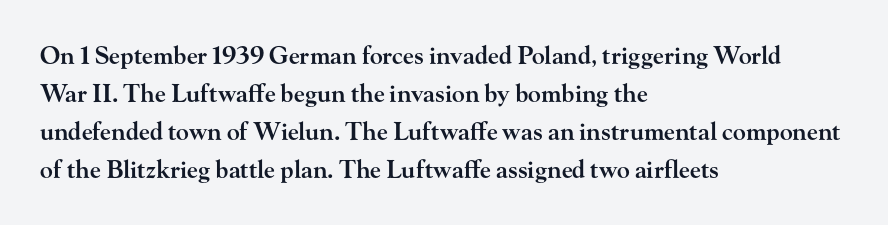
{"italic": "no", "bold": "semi", "underline": "no", "align": "left", "line_spacing": "normal", "line_spacing_ratio": 1.58, "letter_spacing": "normal", "letter_spacing_em": 0.0, "glyph_px": 24}
